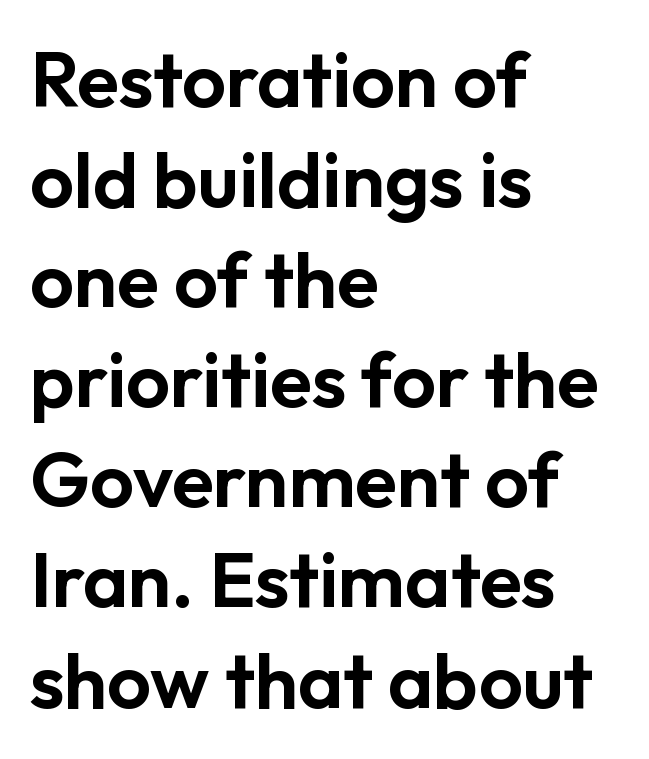
{"serif": "no", "italic": "no", "width": "normal", "stroke_contrast": "low", "x_height": "medium", "monospaced": "no", "underline": "no", "align": "left", "line_spacing": "normal", "line_spacing_ratio": 1.3, "letter_spacing": "normal", "letter_spacing_em": 0.0, "glyph_px": 77}
